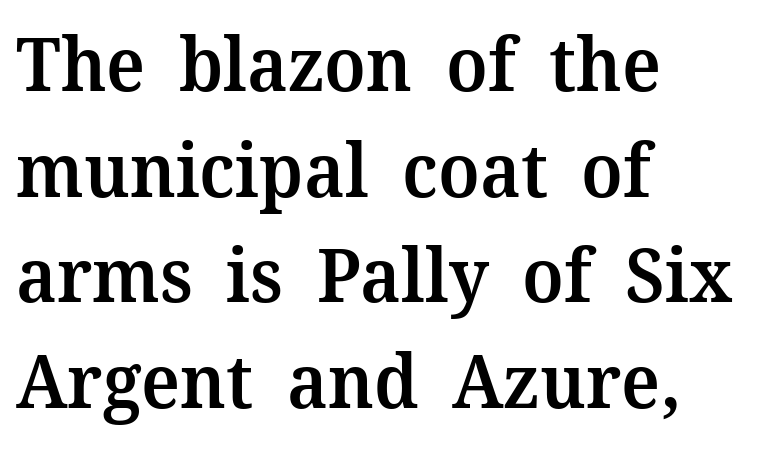
{"serif": "yes", "italic": "no", "bold": "semi", "weight": "semibold", "width": "normal", "stroke_contrast": "medium", "x_height": "medium", "monospaced": "no", "underline": "no", "align": "left", "line_spacing": "normal", "line_spacing_ratio": 1.41, "letter_spacing": "normal", "letter_spacing_em": 0.0, "glyph_px": 75}
